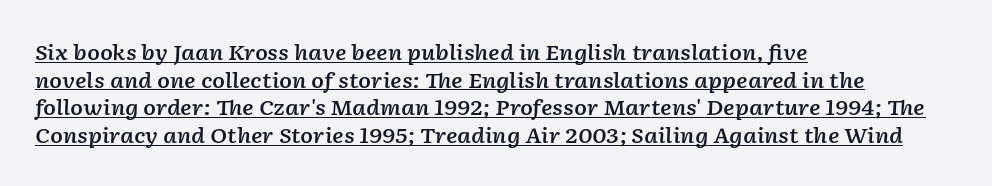
{"italic": "yes", "lean": "right", "slant_degrees": 2, "bold": "semi", "underline": "yes", "align": "left", "line_spacing": "normal", "line_spacing_ratio": 1.32, "letter_spacing": "normal", "letter_spacing_em": 0.0, "glyph_px": 21}
